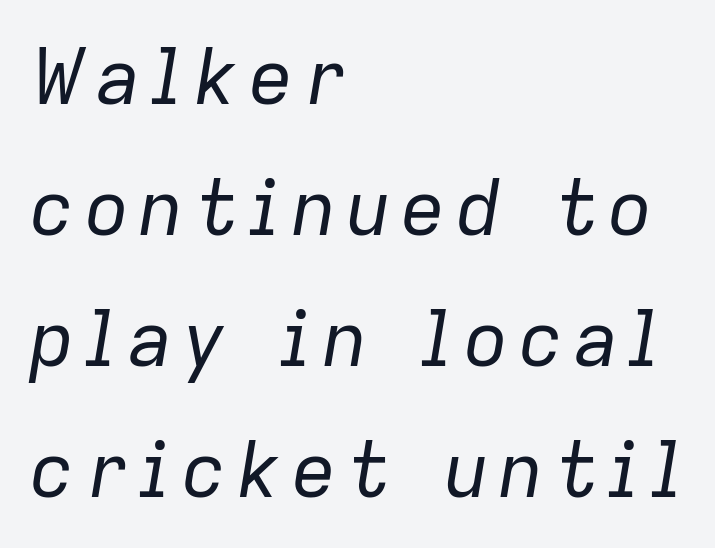
{"italic": "yes", "lean": "right", "slant_degrees": 9, "bold": "no", "weight": "regular", "width": "normal", "stroke_contrast": "low", "x_height": "medium", "monospaced": "no", "underline": "no", "align": "left", "line_spacing": "normal", "line_spacing_ratio": 1.7, "glyph_px": 77}
